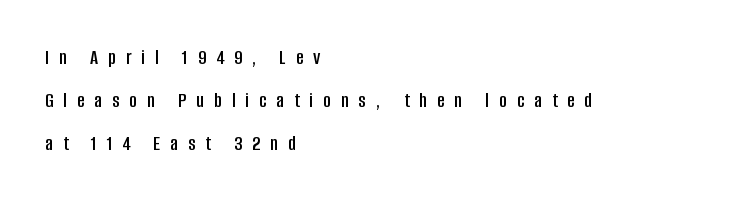
{"italic": "no", "underline": "no", "align": "left", "line_spacing": "loose", "line_spacing_ratio": 2.04, "letter_spacing": "wide", "letter_spacing_em": 0.47, "glyph_px": 21}
